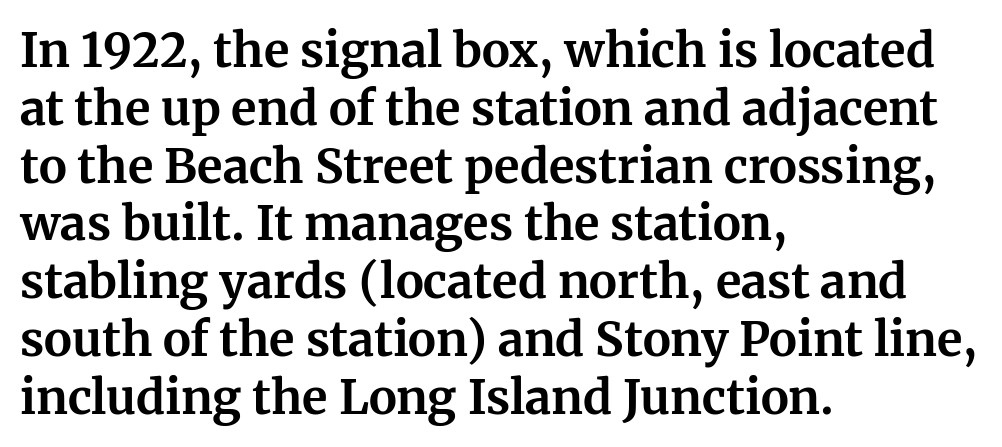
Q: Is the text bold? A: Yes.
Q: Is the text italic (slanted)? A: No, it is upright.
Q: Is the typeface a serif or a sans-serif typeface? A: Serif.
Q: Is the text underlined? A: No.
Q: How is the paragraph aligned? A: Left-aligned.
Q: Is the spacing between letters normal or unusually wide? A: Normal.
Q: Width (condensed, normal, or wide)? A: Normal.
Q: Stroke contrast? A: Medium.
Q: x-height? A: Medium.
Q: Monospaced? A: No.
